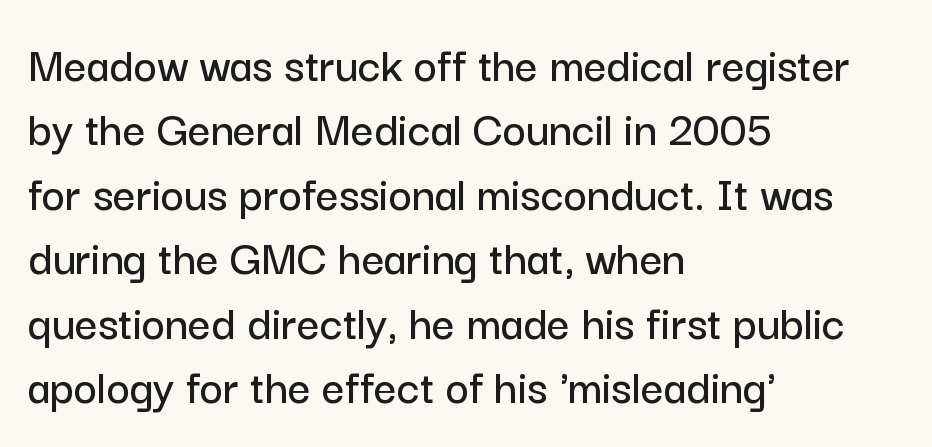
Q: Is the text italic (slanted)? A: No, it is upright.
Q: Is the typeface a serif or a sans-serif typeface? A: Sans-serif.
Q: Is the text underlined? A: No.
Q: How is the paragraph aligned? A: Left-aligned.
Q: Is the spacing between letters normal or unusually wide? A: Normal.
Q: Is the spacing between lines tight, normal or loose? A: Normal.
Q: Width (condensed, normal, or wide)? A: Normal.
Q: Stroke contrast? A: Low.
Q: x-height? A: Medium.
Q: Monospaced? A: No.
